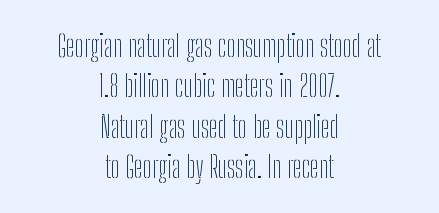
Looks like regular typesetting: each glyph gets only the width it needs. Each word holds together tightly as a unit, with standard inter-letter gaps. This is sans-serif lettering, the kind often seen on screens and signage. A bare baseline throughout the passage. Every stem runs plumb, perpendicular to the baseline.
